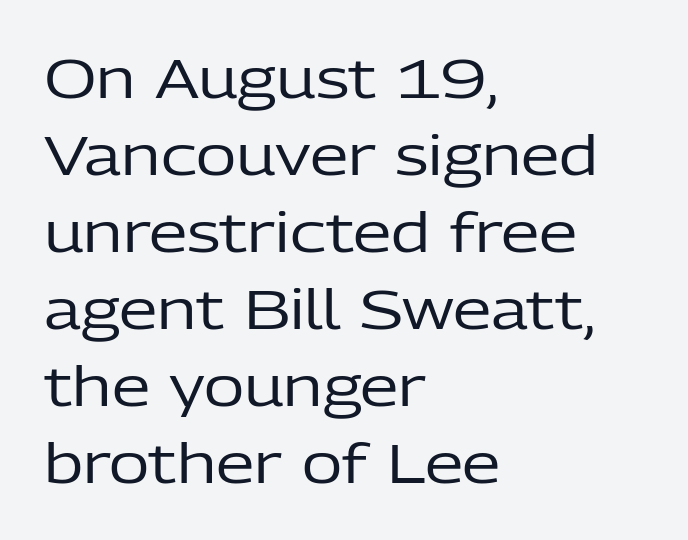
The image shows 55 px regular-weight sans-serif type, upright; set left-aligned, normal line spacing (1.4x), normal letter spacing, not underlined; low stroke contrast and a medium x-height.
